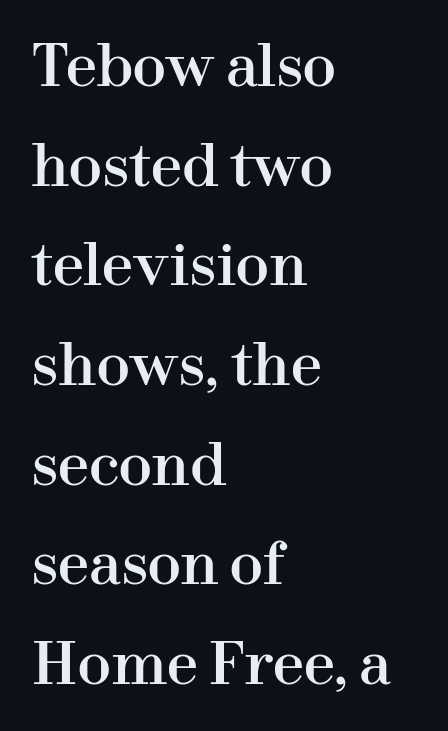
The image shows 56 px serif type, upright; set left-aligned, line spacing 1.78x, normal letter spacing, not underlined; high stroke contrast and a medium x-height.
